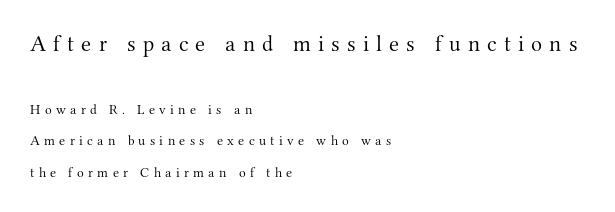
{"italic": "no", "bold": "no", "underline": "no", "align": "left", "line_spacing": "loose", "line_spacing_ratio": 2.27, "letter_spacing": "wide", "letter_spacing_em": 0.31, "larger_block": "first", "size_ratio": 1.64, "glyph_px": 23}
